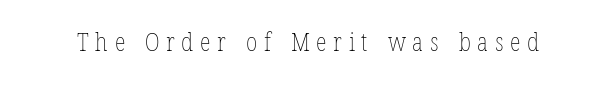
The image shows 25 px text type, upright; set unusually wide letter spacing (+0.27 em), not underlined.
